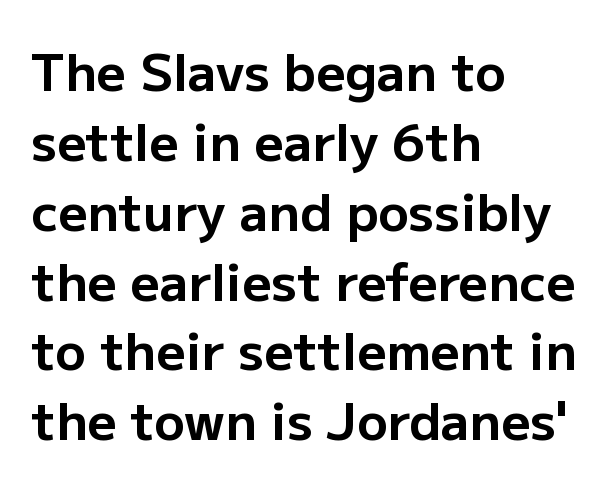
The image shows 51 px bold sans-serif type, upright; set left-aligned, normal line spacing (1.37x), normal letter spacing, not underlined; low stroke contrast and a medium x-height.
